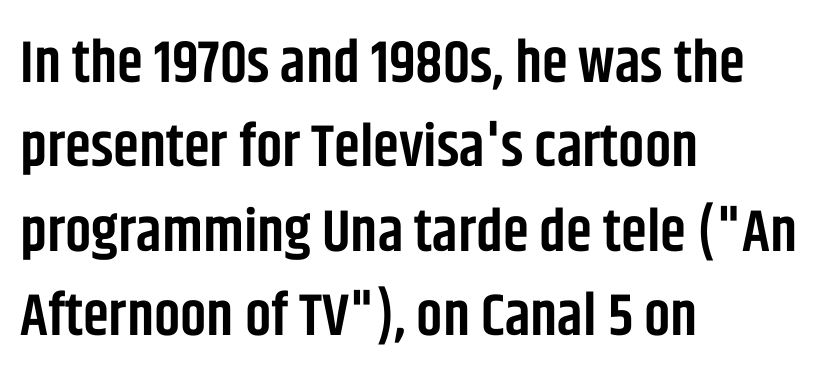
{"serif": "no", "italic": "no", "bold": "semi", "weight": "semibold", "width": "condensed", "stroke_contrast": "low", "x_height": "large", "monospaced": "no", "underline": "no", "align": "left", "line_spacing": "normal", "line_spacing_ratio": 1.43, "letter_spacing": "normal", "letter_spacing_em": 0.0, "glyph_px": 59}
